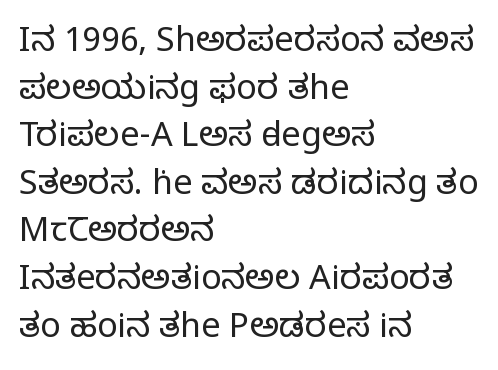
Q: Is the text bold? A: No.
Q: Is the text italic (slanted)? A: No, it is upright.
Q: Is the typeface a serif or a sans-serif typeface? A: Serif.
Q: Is the text underlined? A: No.
Q: How is the paragraph aligned? A: Left-aligned.
Q: Is the spacing between letters normal or unusually wide? A: Normal.
Q: Is the spacing between lines tight, normal or loose? A: Normal.
Q: Width (condensed, normal, or wide)? A: Normal.
Q: Stroke contrast? A: Low.
Q: x-height? A: Large.
Q: Monospaced? A: No.
